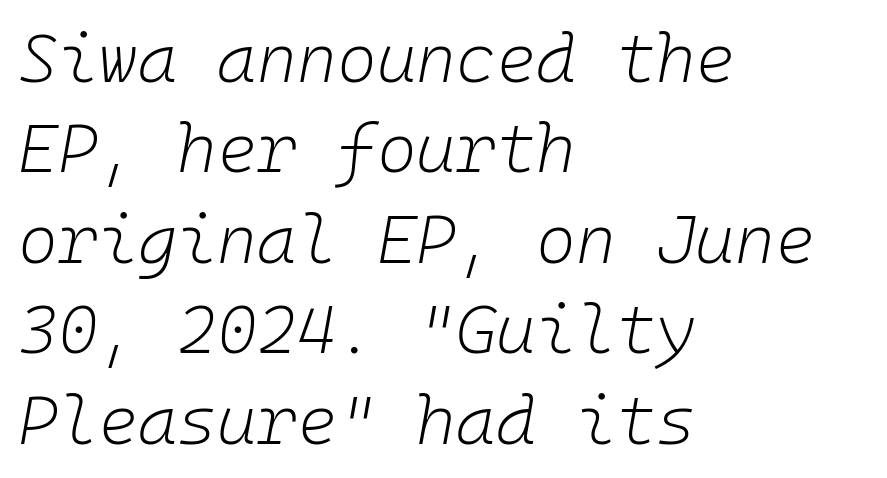
The image shows 68 px light type, italic (leaning right), monospaced; set left-aligned, normal line spacing (1.33x), normal letter spacing, not underlined; low stroke contrast and a medium x-height.
